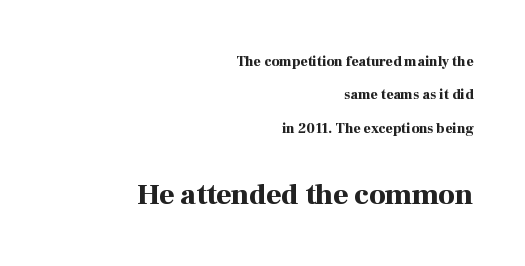
The image shows 29 px bold serif type, upright; set right-aligned, loose line spacing (2.39x), normal letter spacing, not underlined; the second (bottom) block is 2.07x larger; high stroke contrast and a medium x-height.
